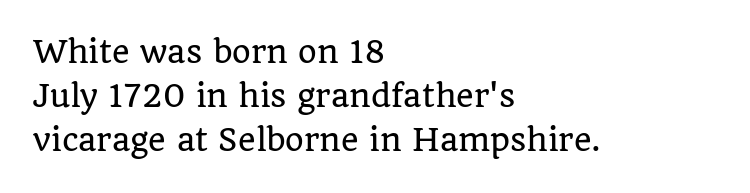
{"serif": "yes", "italic": "no", "width": "normal", "stroke_contrast": "low", "x_height": "large", "monospaced": "no", "underline": "no", "align": "left", "line_spacing": "normal", "line_spacing_ratio": 1.47, "letter_spacing": "normal", "letter_spacing_em": 0.0, "glyph_px": 30}
